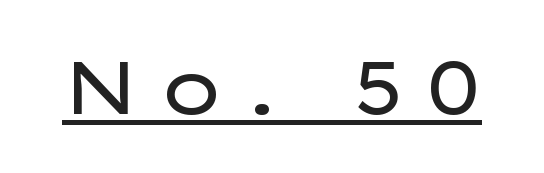
{"serif": "no", "italic": "no", "bold": "no", "weight": "regular", "width": "wide", "stroke_contrast": "low", "x_height": "medium", "monospaced": "no", "underline": "yes", "letter_spacing": "wide", "letter_spacing_em": 0.26, "glyph_px": 74}
